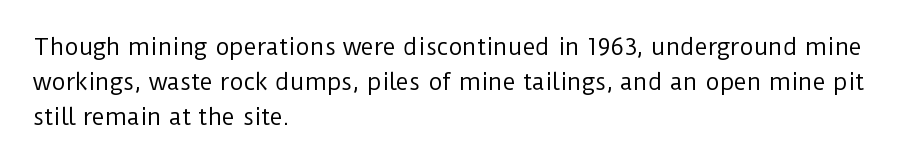
The image shows 22 px text type, upright; set left-aligned, normal line spacing (1.58x), normal letter spacing, not underlined.
